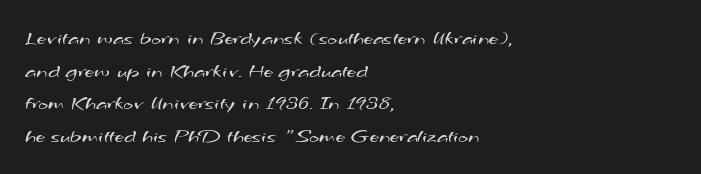
The image shows 21 px text type; set left-aligned, normal line spacing (1.55x), normal letter spacing, not underlined.
